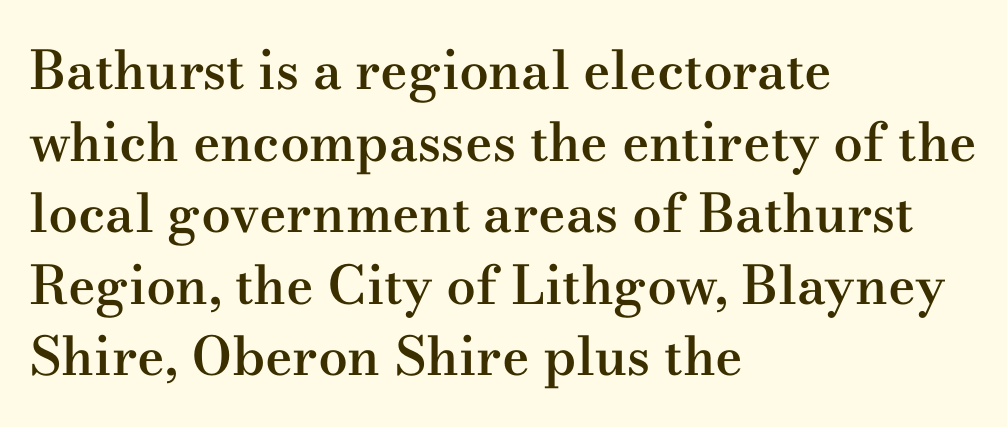
{"serif": "yes", "italic": "no", "bold": "semi", "weight": "semibold", "width": "wide", "stroke_contrast": "medium", "x_height": "small", "monospaced": "no", "underline": "no", "align": "left", "line_spacing": "normal", "line_spacing_ratio": 1.35, "letter_spacing": "normal", "letter_spacing_em": 0.0, "glyph_px": 53}
